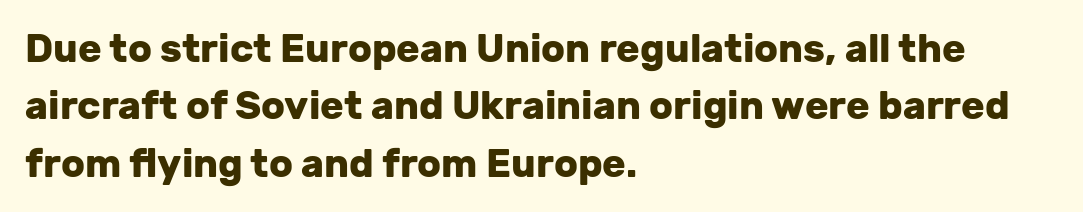
{"serif": "no", "italic": "no", "bold": "yes", "weight": "heavy", "width": "normal", "stroke_contrast": "low", "x_height": "medium", "monospaced": "no", "underline": "no", "align": "left", "line_spacing": "normal", "line_spacing_ratio": 1.47, "letter_spacing": "normal", "letter_spacing_em": 0.0, "glyph_px": 39}
